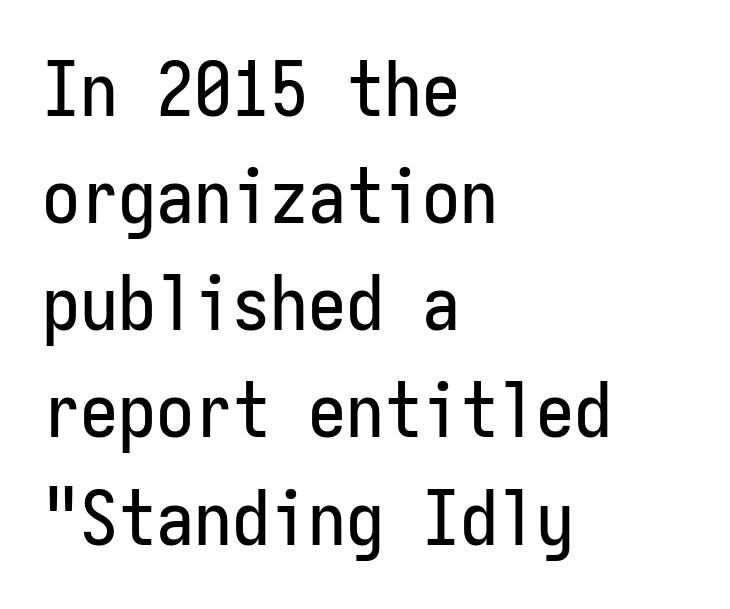
Does the copy run flush right? No — it runs flush left. Has an underline been added? It has not. This is roman type, the default non-slanted kind. The vertical gap from one line to the next is medium.
